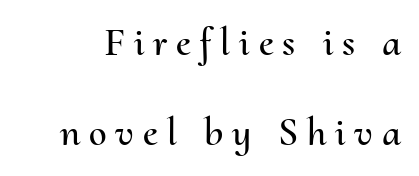
Q: Is the text italic (slanted)? A: No, it is upright.
Q: Is the text underlined? A: No.
Q: Is the spacing between letters normal or unusually wide? A: Unusually wide.
Q: Is the spacing between lines tight, normal or loose? A: Loose.
Q: Width (condensed, normal, or wide)? A: Normal.
Q: Stroke contrast? A: Medium.
Q: x-height? A: Small.
Q: Monospaced? A: No.
